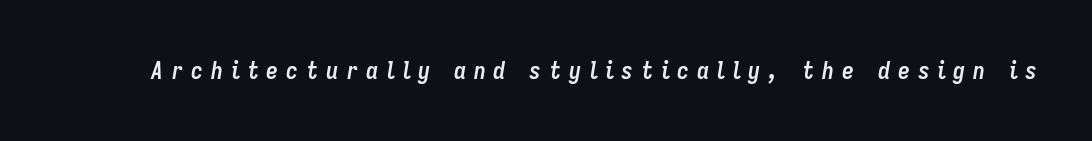
Heavy-handed strokes throughout: this text is bold. The whole block is typeset with a tilt. Has an underline been added? It has not. Short note: letters widely spaced.
